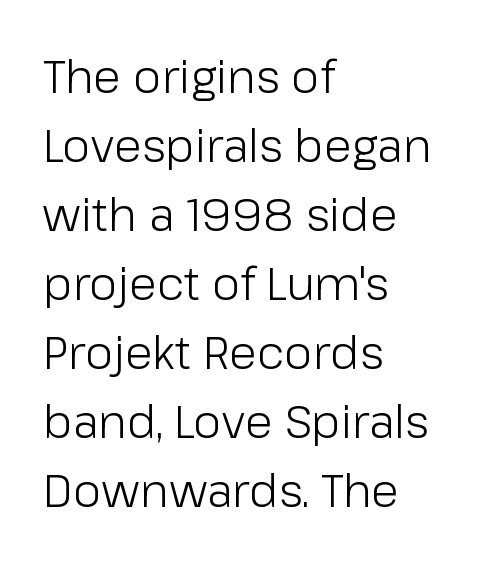
Q: Is the text bold? A: No.
Q: Is the text italic (slanted)? A: No, it is upright.
Q: Is the typeface a serif or a sans-serif typeface? A: Sans-serif.
Q: Is the text underlined? A: No.
Q: How is the paragraph aligned? A: Left-aligned.
Q: Is the spacing between letters normal or unusually wide? A: Normal.
Q: Is the spacing between lines tight, normal or loose? A: Normal.
Q: Width (condensed, normal, or wide)? A: Normal.
Q: Stroke contrast? A: Low.
Q: x-height? A: Medium.
Q: Monospaced? A: No.
